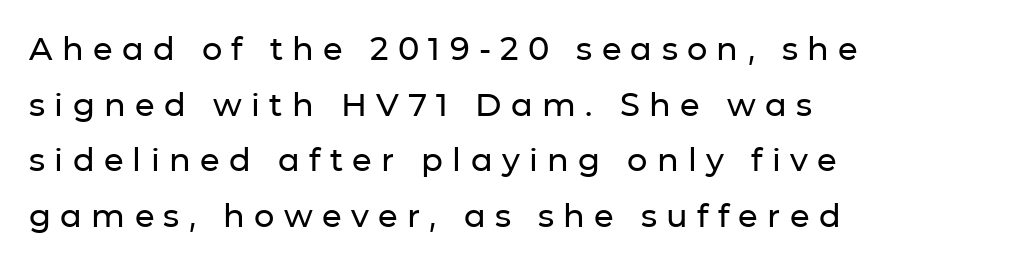
Q: Is the text italic (slanted)? A: No, it is upright.
Q: Is the typeface a serif or a sans-serif typeface? A: Sans-serif.
Q: Is the text underlined? A: No.
Q: How is the paragraph aligned? A: Left-aligned.
Q: Is the spacing between letters normal or unusually wide? A: Unusually wide.
Q: Width (condensed, normal, or wide)? A: Normal.
Q: Stroke contrast? A: Low.
Q: x-height? A: Medium.
Q: Monospaced? A: No.
